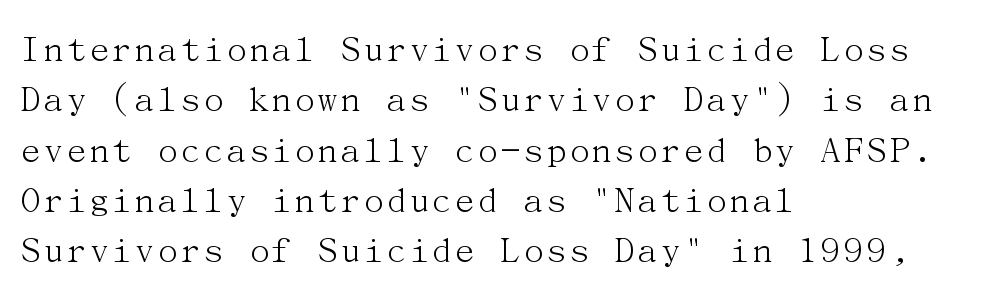
{"serif": "yes", "italic": "no", "bold": "no", "weight": "light", "width": "normal", "stroke_contrast": "medium", "x_height": "medium", "underline": "no", "align": "left", "line_spacing": "normal", "line_spacing_ratio": 1.29, "letter_spacing": "normal", "letter_spacing_em": 0.0, "glyph_px": 39}
